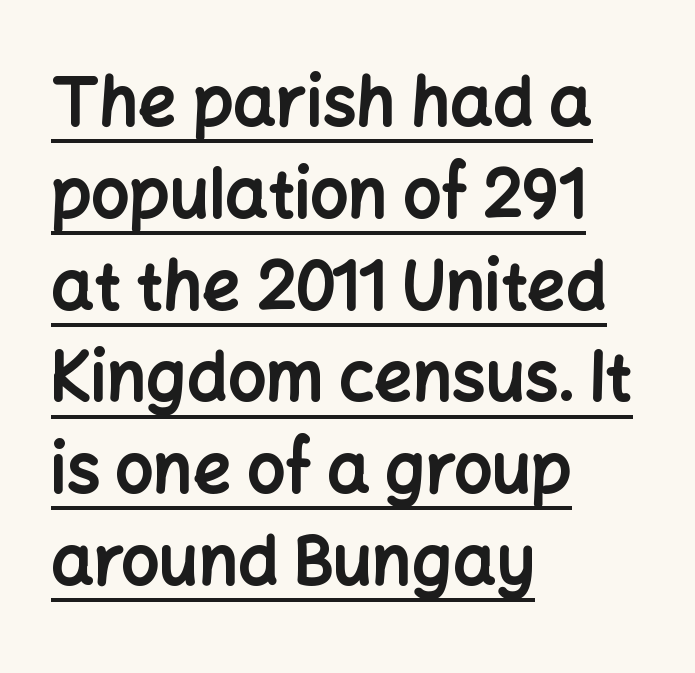
Nothing sits at the stroke ends, so this counts as sans-serif. This is the regular roman posture of the typeface. The face used here is rendered with its standard letterfit. Short and long lines alike share a common starting point at left. The words here are underlined. This block has exactly the height ordinary leading produces.
